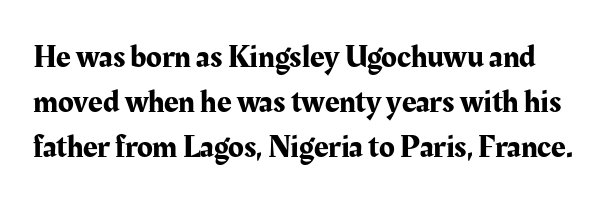
Q: Is the text italic (slanted)? A: No, it is upright.
Q: Is the typeface a serif or a sans-serif typeface? A: Serif.
Q: Is the text underlined? A: No.
Q: Is the spacing between letters normal or unusually wide? A: Normal.
Q: Is the spacing between lines tight, normal or loose? A: Normal.
Q: Width (condensed, normal, or wide)? A: Normal.
Q: Stroke contrast? A: Medium.
Q: x-height? A: Medium.
Q: Monospaced? A: No.
